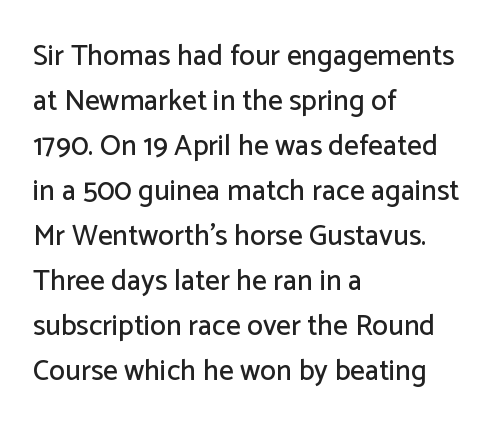
{"serif": "no", "italic": "no", "width": "normal", "stroke_contrast": "low", "x_height": "medium", "monospaced": "no", "underline": "no", "align": "left", "line_spacing": "normal", "line_spacing_ratio": 1.55, "letter_spacing": "normal", "letter_spacing_em": 0.0, "glyph_px": 29}
